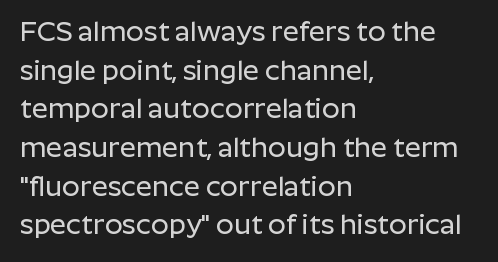
The image shows 28 px sans-serif type, upright; set left-aligned, normal line spacing (1.38x), normal letter spacing, not underlined; low stroke contrast and a medium x-height.
